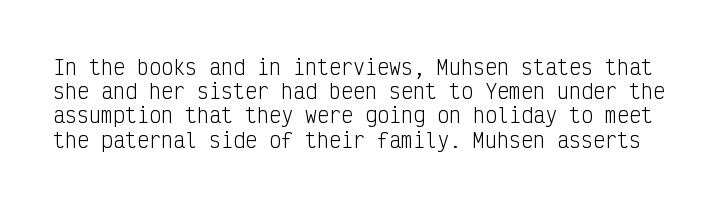
Each row of text sits above clean, open space. Short note: letters normally spaced. The typeface has the unassuming heft of standard copy or less. You can tell it's not italic because the verticals are truly vertical.
